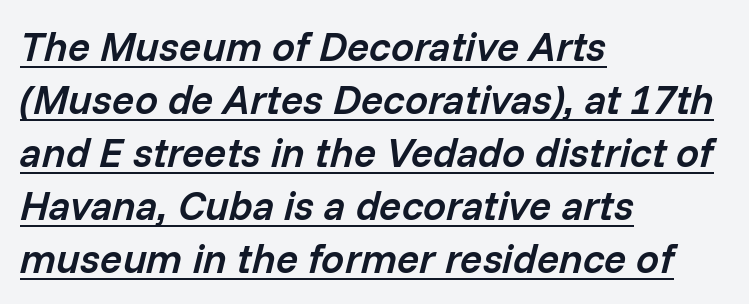
Q: Is the text bold? A: Semi-bold.
Q: Is the text italic (slanted)? A: Yes, it leans right by about 14 degrees.
Q: Is the text underlined? A: Yes.
Q: How is the paragraph aligned? A: Left-aligned.
Q: Is the spacing between letters normal or unusually wide? A: Normal.
Q: Is the spacing between lines tight, normal or loose? A: Normal.
Q: Width (condensed, normal, or wide)? A: Normal.
Q: Stroke contrast? A: Low.
Q: x-height? A: Medium.
Q: Monospaced? A: No.
